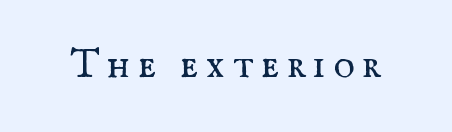
Q: Is the text bold? A: No.
Q: Is the text italic (slanted)? A: No, it is upright.
Q: Is the typeface a serif or a sans-serif typeface? A: Serif.
Q: Is the text underlined? A: No.
Q: Width (condensed, normal, or wide)? A: Normal.
Q: Stroke contrast? A: Medium.
Q: x-height? A: Small.
Q: Monospaced? A: No.
